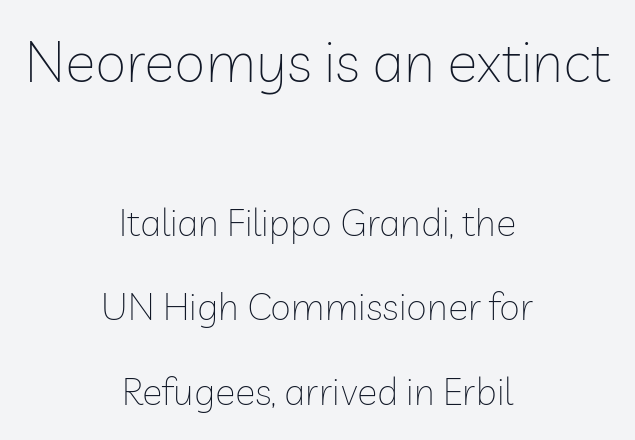
Q: Is the text bold? A: No.
Q: Is the text italic (slanted)? A: No, it is upright.
Q: Is the typeface a serif or a sans-serif typeface? A: Sans-serif.
Q: Is the text underlined? A: No.
Q: How is the paragraph aligned? A: Centered.
Q: Is the spacing between letters normal or unusually wide? A: Normal.
Q: Is the spacing between lines tight, normal or loose? A: Loose.
Q: Which block of text is set in a larger size, the first (top) or the second (bottom)? A: The first (top) one.
Q: Width (condensed, normal, or wide)? A: Normal.
Q: Stroke contrast? A: Low.
Q: x-height? A: Medium.
Q: Monospaced? A: No.
